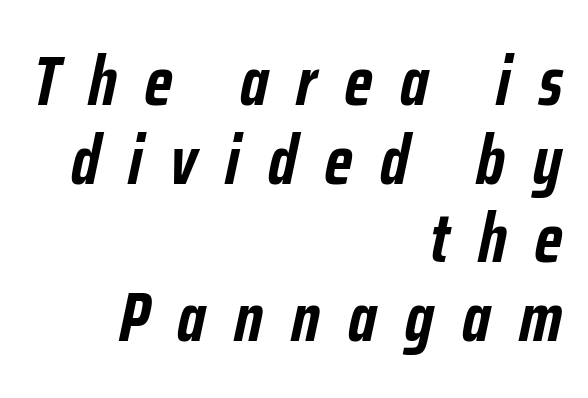
Q: Is the text bold? A: Yes.
Q: Is the text italic (slanted)? A: Yes, it leans right by about 12 degrees.
Q: Is the text underlined? A: No.
Q: How is the paragraph aligned? A: Right-aligned.
Q: Is the spacing between letters normal or unusually wide? A: Unusually wide.
Q: Is the spacing between lines tight, normal or loose? A: Tight.
Q: Width (condensed, normal, or wide)? A: Condensed.
Q: Stroke contrast? A: Low.
Q: x-height? A: Medium.
Q: Monospaced? A: No.
